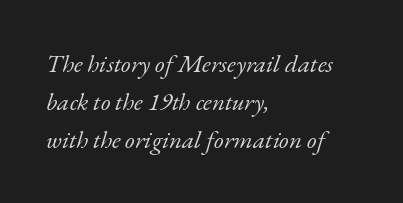
{"italic": "yes", "lean": "right", "slant_degrees": 17, "bold": "no", "underline": "no", "align": "left", "line_spacing": "normal", "line_spacing_ratio": 1.53, "letter_spacing": "normal", "letter_spacing_em": 0.0, "glyph_px": 25}
